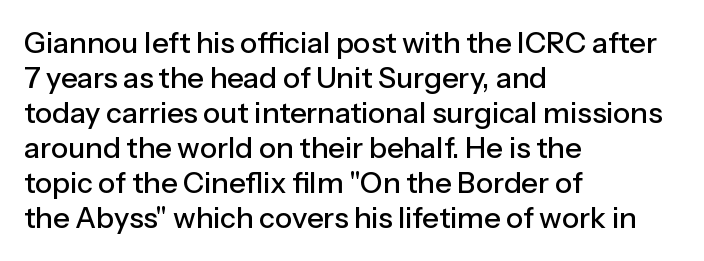
Q: Is the text italic (slanted)? A: No, it is upright.
Q: Is the typeface a serif or a sans-serif typeface? A: Sans-serif.
Q: Is the text underlined? A: No.
Q: How is the paragraph aligned? A: Left-aligned.
Q: Is the spacing between letters normal or unusually wide? A: Normal.
Q: Width (condensed, normal, or wide)? A: Normal.
Q: Stroke contrast? A: Low.
Q: x-height? A: Medium.
Q: Monospaced? A: No.
